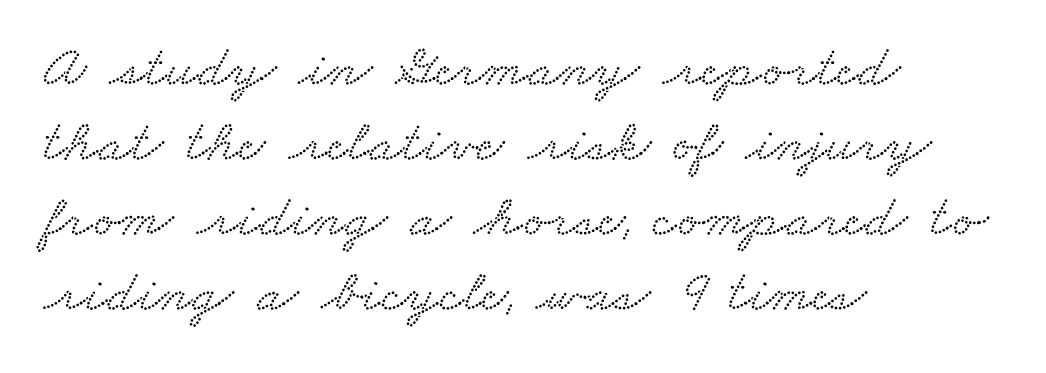
Q: Is the typeface a serif or a sans-serif typeface? A: Serif.
Q: Is the text underlined? A: No.
Q: How is the paragraph aligned? A: Left-aligned.
Q: Is the spacing between letters normal or unusually wide? A: Normal.
Q: Is the spacing between lines tight, normal or loose? A: Normal.
Q: Width (condensed, normal, or wide)? A: Wide.
Q: Stroke contrast? A: Low.
Q: x-height? A: Small.
Q: Monospaced? A: No.
